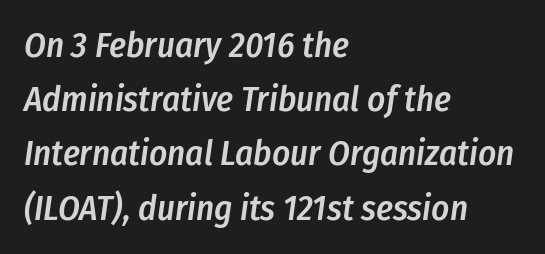
Q: Is the text bold? A: Semi-bold.
Q: Is the text italic (slanted)? A: Yes, it leans right by about 8 degrees.
Q: Is the text underlined? A: No.
Q: How is the paragraph aligned? A: Left-aligned.
Q: Is the spacing between letters normal or unusually wide? A: Normal.
Q: Is the spacing between lines tight, normal or loose? A: Normal.
Q: Width (condensed, normal, or wide)? A: Condensed.
Q: Stroke contrast? A: Low.
Q: x-height? A: Medium.
Q: Monospaced? A: No.
